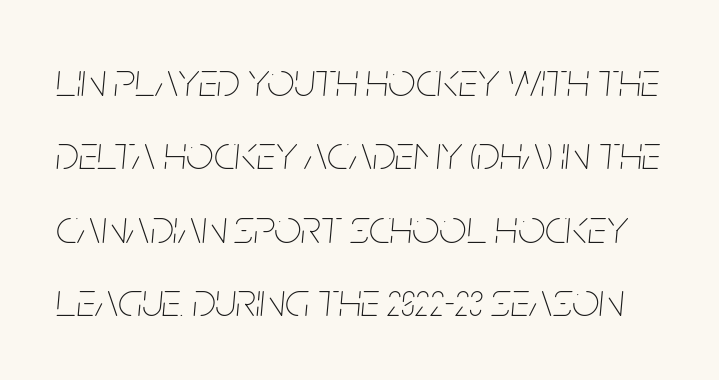
{"italic": "yes", "lean": "right", "slant_degrees": 5, "bold": "no", "weight": "thin", "width": "condensed", "stroke_contrast": "low", "x_height": "large", "monospaced": "no", "underline": "no", "line_spacing": "normal", "line_spacing_ratio": 1.53, "letter_spacing": "normal", "letter_spacing_em": 0.0, "glyph_px": 48}
